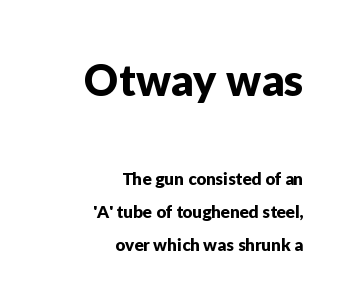
{"serif": "no", "italic": "no", "width": "normal", "stroke_contrast": "low", "x_height": "medium", "monospaced": "no", "underline": "no", "align": "right", "line_spacing": "loose", "line_spacing_ratio": 1.93, "letter_spacing": "normal", "letter_spacing_em": 0.0, "larger_block": "first", "size_ratio": 2.53, "glyph_px": 43}
